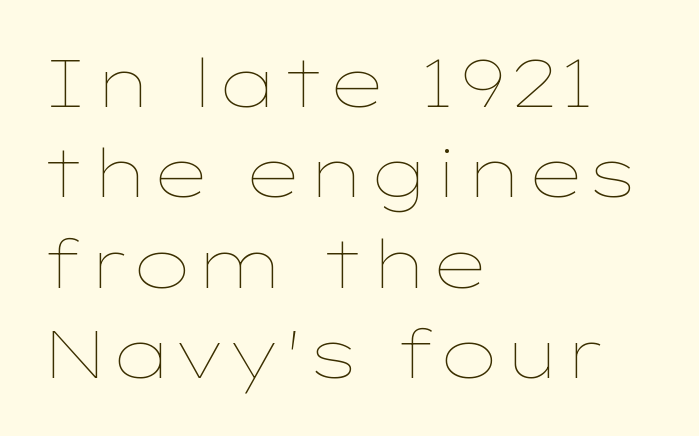
The line-height multiplier appears to be the usual default. Stroke mass is kept to a normal reading level or below. Look at the tracking — it's just the regular setting, nothing added. If you drew a ruler down the left edge, every line would touch it.
